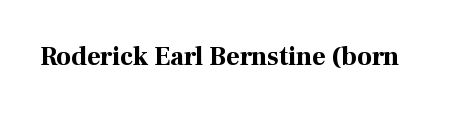
{"italic": "no", "bold": "yes", "underline": "no", "letter_spacing": "normal", "letter_spacing_em": 0.0, "glyph_px": 26}
